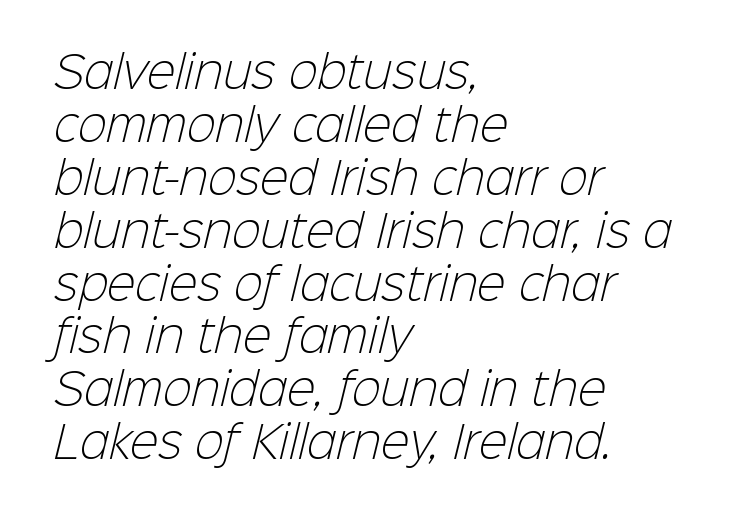
Looks like regular typesetting: each glyph gets only the width it needs. There is no visible air inserted between adjacent glyphs. Check where the strokes stop: nothing finishes them off — pure sans. Does the copy run flush right? No — it runs flush left. The glyphs are unaccompanied by any horizontal stroke below them. The strokes carry an ordinary text weight at most.
